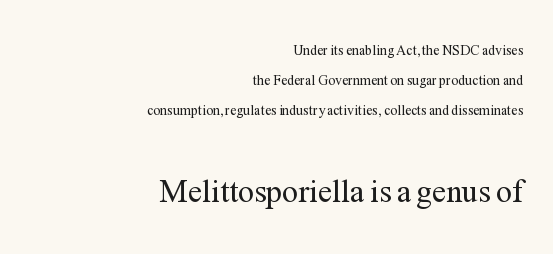
Q: Is the text bold? A: No.
Q: Is the text italic (slanted)? A: No, it is upright.
Q: Is the typeface a serif or a sans-serif typeface? A: Serif.
Q: Is the text underlined? A: No.
Q: How is the paragraph aligned? A: Right-aligned.
Q: Is the spacing between letters normal or unusually wide? A: Normal.
Q: Is the spacing between lines tight, normal or loose? A: Loose.
Q: Which block of text is set in a larger size, the first (top) or the second (bottom)? A: The second (bottom) one.
Q: Width (condensed, normal, or wide)? A: Normal.
Q: Stroke contrast? A: Medium.
Q: x-height? A: Medium.
Q: Monospaced? A: No.
